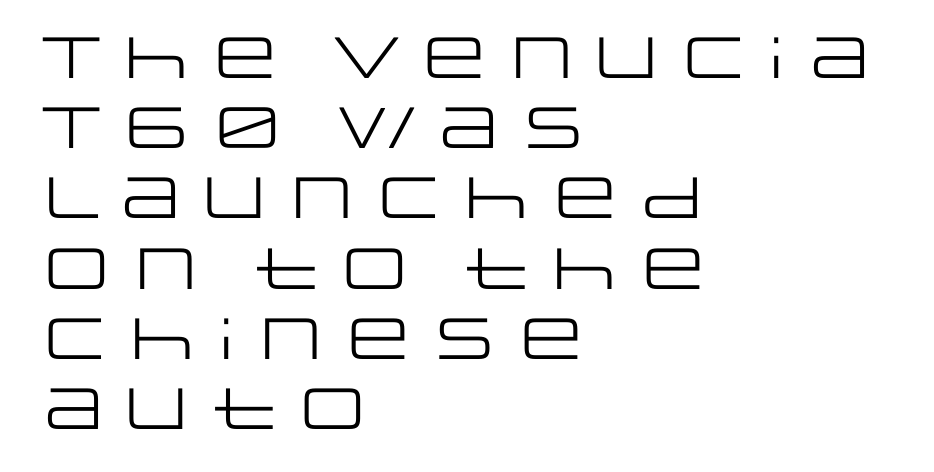
Q: Is the text bold? A: No.
Q: Is the text italic (slanted)? A: No, it is upright.
Q: Is the typeface a serif or a sans-serif typeface? A: Sans-serif.
Q: Is the text underlined? A: No.
Q: How is the paragraph aligned? A: Left-aligned.
Q: Is the spacing between letters normal or unusually wide? A: Normal.
Q: Width (condensed, normal, or wide)? A: Wide.
Q: Stroke contrast? A: Low.
Q: x-height? A: Large.
Q: Monospaced? A: No.
